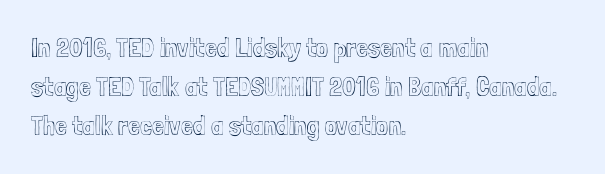
Evenly set lines give the paragraph a standard silhouette. What stands out about the letter spacing? Nothing — it is the standard amount. Glance below the letters and you will spot only blank space. The compositor pushed each line to the left boundary. The axis of the letterforms is exactly vertical.
